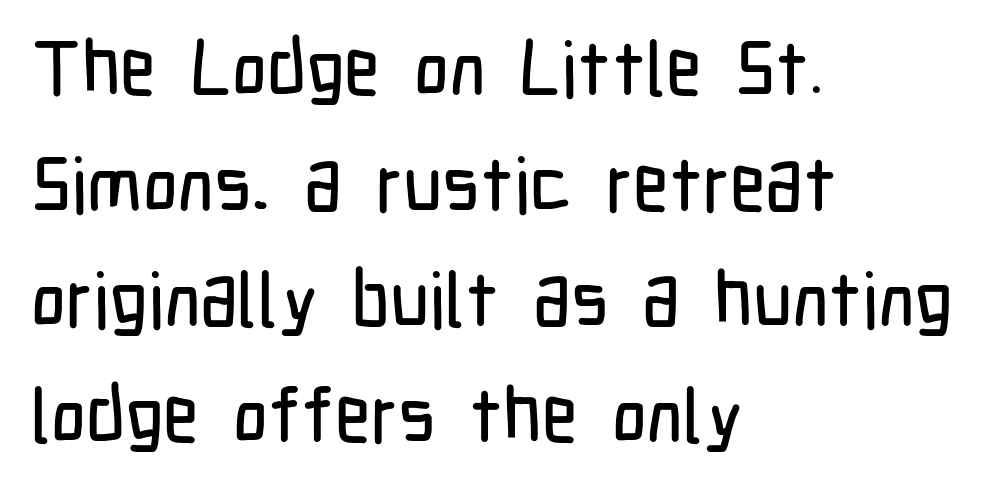
Q: Is the text italic (slanted)? A: No, it is upright.
Q: Is the typeface a serif or a sans-serif typeface? A: Sans-serif.
Q: Is the text underlined? A: No.
Q: How is the paragraph aligned? A: Left-aligned.
Q: Is the spacing between letters normal or unusually wide? A: Normal.
Q: Is the spacing between lines tight, normal or loose? A: Normal.
Q: Width (condensed, normal, or wide)? A: Condensed.
Q: Stroke contrast? A: Low.
Q: x-height? A: Medium.
Q: Monospaced? A: No.
